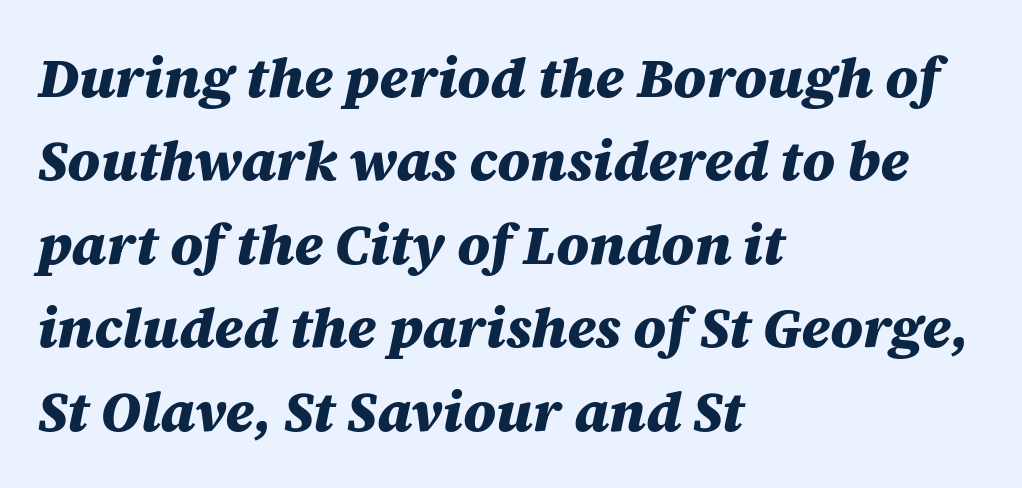
Proportional: the letters do not fall into vertical columns. Rule under the text: the space is simply empty. Typographic density is high because the face is bold. Caption: standard tracking, unaltered.
